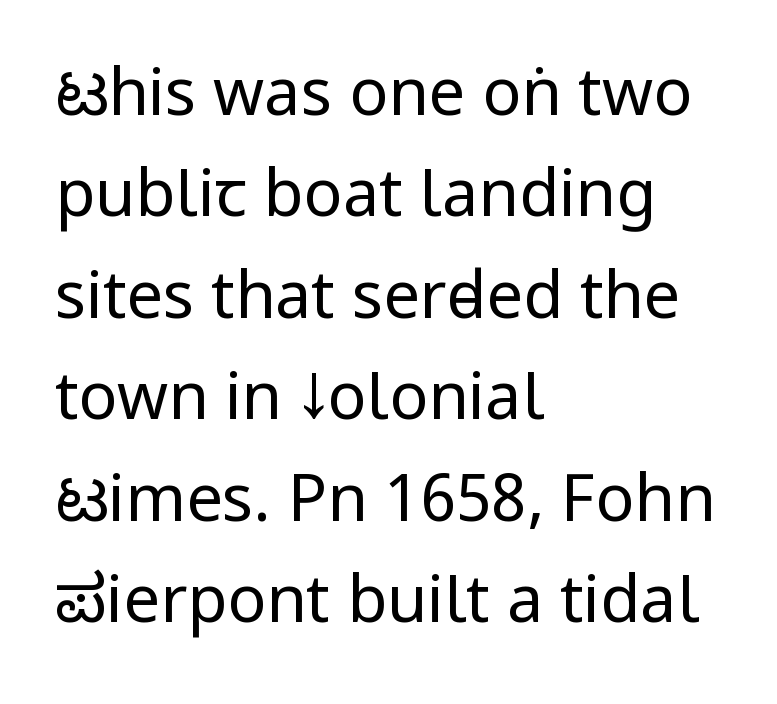
Q: Is the text bold? A: No.
Q: Is the text italic (slanted)? A: No, it is upright.
Q: Is the typeface a serif or a sans-serif typeface? A: Sans-serif.
Q: Is the text underlined? A: No.
Q: How is the paragraph aligned? A: Left-aligned.
Q: Is the spacing between letters normal or unusually wide? A: Normal.
Q: Is the spacing between lines tight, normal or loose? A: Normal.
Q: Width (condensed, normal, or wide)? A: Condensed.
Q: Stroke contrast? A: Low.
Q: x-height? A: Large.
Q: Monospaced? A: No.
